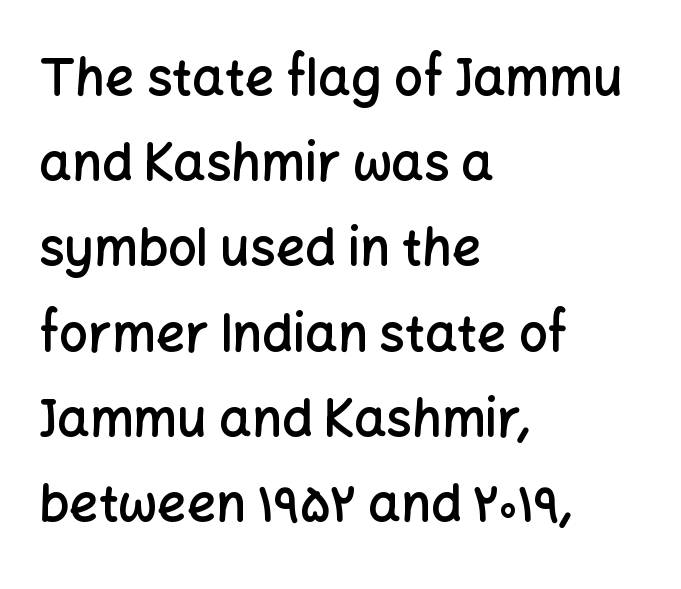
The lines sit at an ordinary, default distance from one another. The passage shown is typeset with a sans-serif family. The rendering uses natural spacing where letterforms have individual widths. Clear beneath every line of the passage. Posture: straight, roman, zero tilt. These lines stack with their left ends in a neat column.
